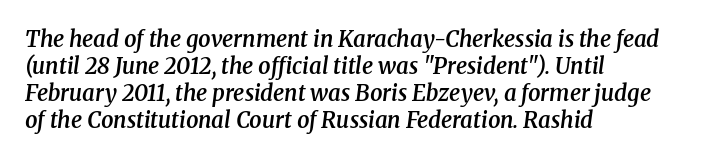
{"italic": "yes", "lean": "right", "slant_degrees": 8, "bold": "semi", "underline": "no", "align": "left", "line_spacing_ratio": 1.22, "letter_spacing": "normal", "letter_spacing_em": 0.0, "glyph_px": 22}
